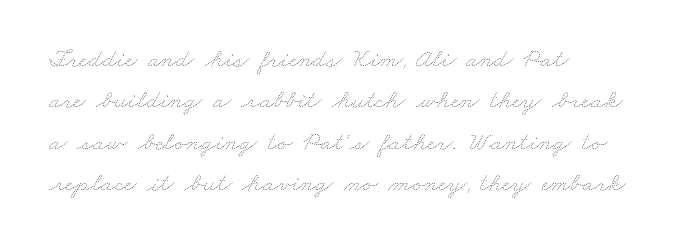
The cut favours lightness, reaching ordinary text weight at its darkest. One-word summary of the alignment: left. One glance says typical: line gaps are just what's usual. No word sits above an underline. The type is set solid horizontally, with unmodified tracking.
